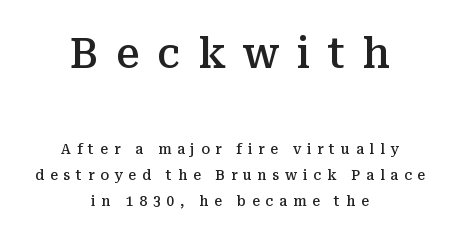
Does the bottom block carry the larger type? No, the top block does. Spacing verdict: proportional, widths tailored to each character. A serif font was chosen for this passage. Does the copy run flush right? No — it is centered line by line. Does the lettering tilt? It doesn't — this is upright.
